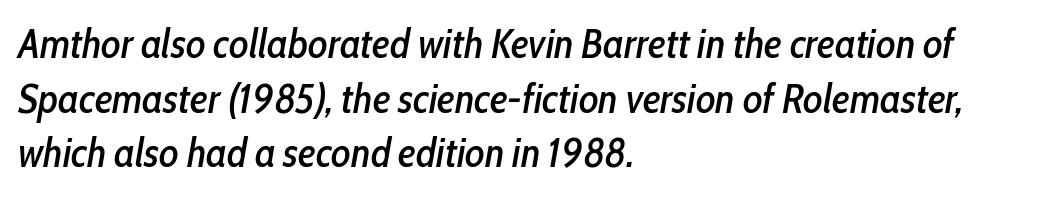
Q: Is the text italic (slanted)? A: Yes, it leans right by about 10 degrees.
Q: Is the text underlined? A: No.
Q: How is the paragraph aligned? A: Left-aligned.
Q: Is the spacing between letters normal or unusually wide? A: Normal.
Q: Is the spacing between lines tight, normal or loose? A: Normal.
Q: Width (condensed, normal, or wide)? A: Condensed.
Q: Stroke contrast? A: Low.
Q: x-height? A: Medium.
Q: Monospaced? A: No.
